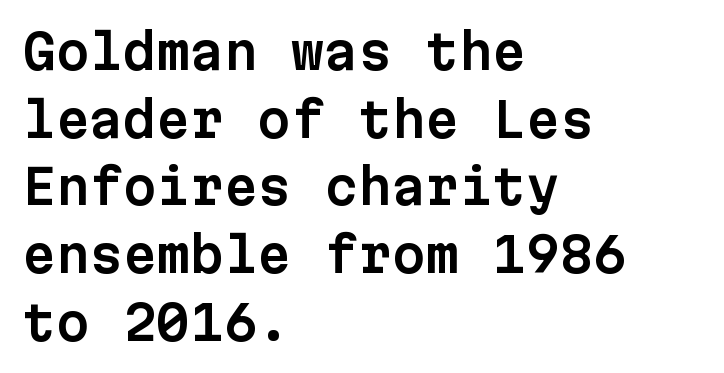
The setting favours the left margin, as ordinary paragraphs usually do. Do the characters align in a grid? Yes, the font is monospaced. Nobody touched the tracking dial on this one. Note: no serifs on the glyphs. Only glyphs here, with clear space below each row. Ascenders rise straight up at ninety degrees.
